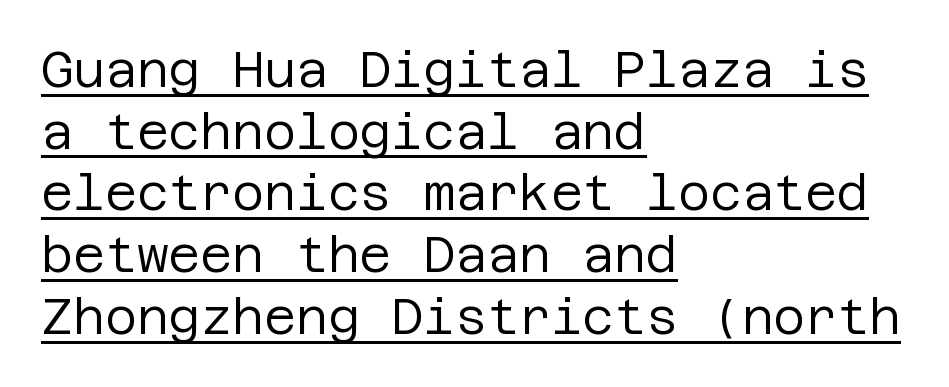
The passage shown is typeset with a sans-serif family. Does the lettering tilt? It doesn't — this is upright. Quick note: underline on. Counters stay open thanks to moderate or lighter strokes. Short note: letters normally spaced. Whoever set this chose a conventional vertical rhythm.
